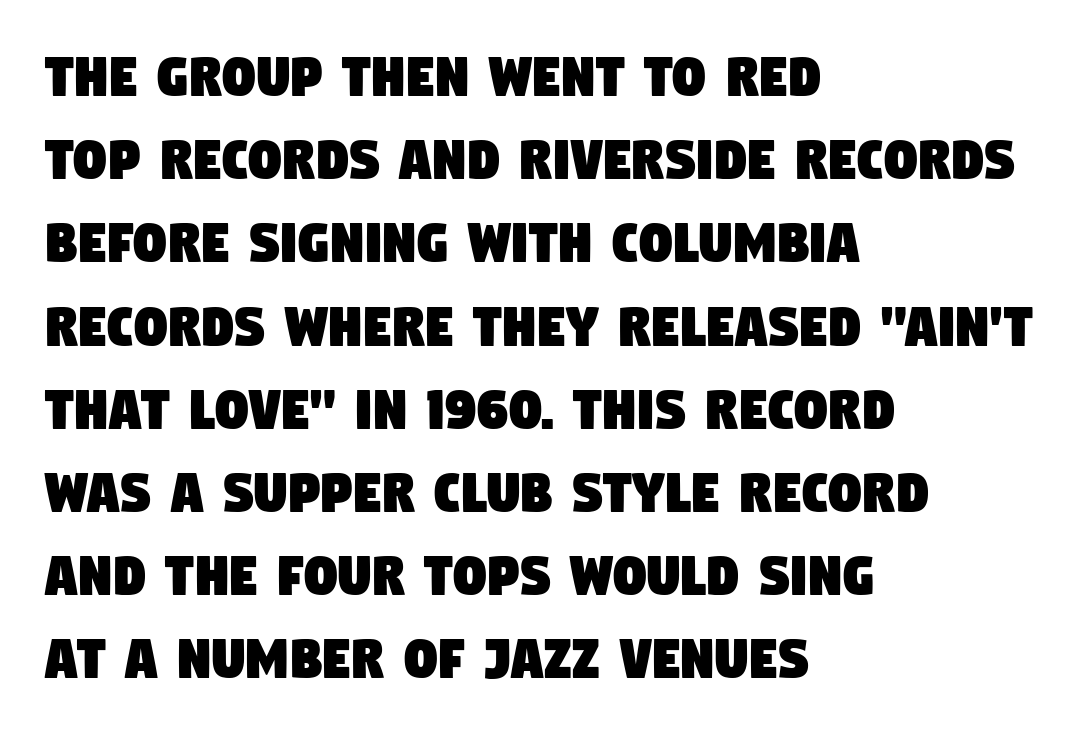
{"serif": "no", "width": "condensed", "stroke_contrast": "low", "x_height": "large", "monospaced": "no", "underline": "no", "align": "left", "line_spacing": "normal", "line_spacing_ratio": 1.28, "letter_spacing": "normal", "letter_spacing_em": 0.0, "glyph_px": 65}
